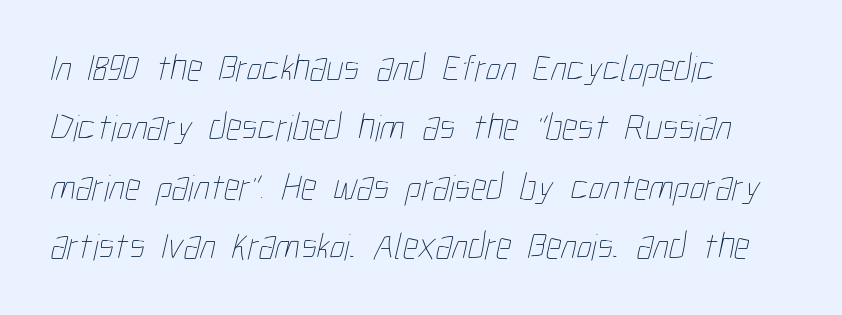
The passage is arranged the way most books set body copy — flush left. A normal amount of white space separates one row of letters from the next. Spacing between characters is what you'd get straight out of the box. Descender tails drop into unmarked territory.
